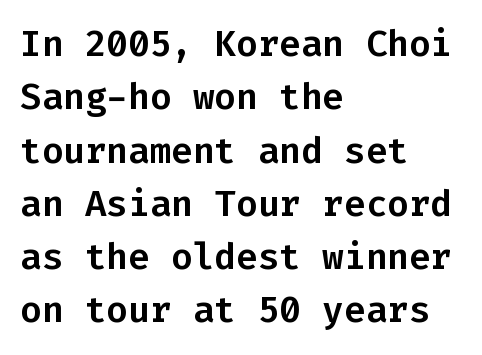
The image shows 36 px sans-serif type, upright, monospaced; set left-aligned, normal line spacing (1.48x), normal letter spacing, not underlined; low stroke contrast and a medium x-height.
